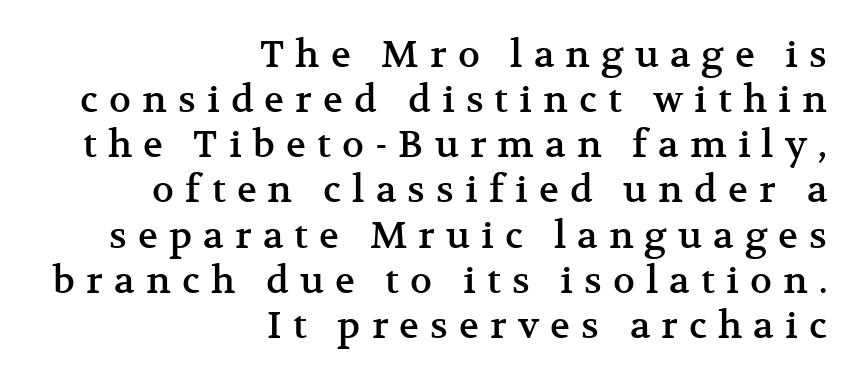
These lines have a slow, spaced-out rhythm from letter to letter. Which margin do the lines hug? The right one — the left edge is uneven. Words float on clear page, feet unadorned. Think of a printed novel: that variable character pitch is what you see here. Serif or sans? Serif — the stroke terminals have little feet. Italic: no, the glyphs are upright roman.
